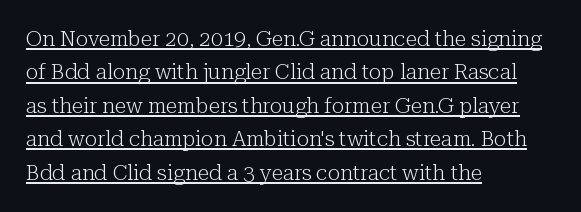
{"italic": "no", "bold": "no", "underline": "yes", "align": "left", "line_spacing": "normal", "line_spacing_ratio": 1.59, "letter_spacing": "normal", "letter_spacing_em": 0.0, "glyph_px": 21}
